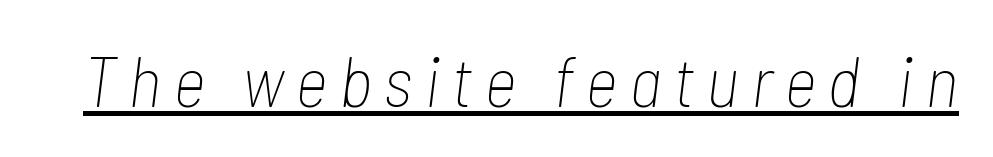
Each letter keeps its own natural width here, so spacing adapts to shape. The rendered words wear a rule along their underside. When letters slant like this, we call the style italic. Weight: regular or lighter.
